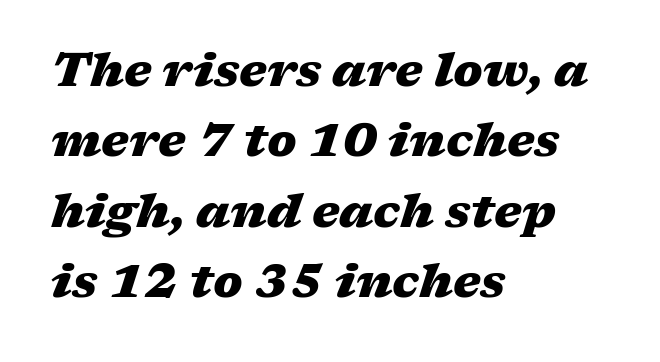
The image shows 47 px heavy, wide type, italic (leaning right); set left-aligned, normal line spacing (1.5x), normal letter spacing, not underlined; medium stroke contrast and a medium x-height.
